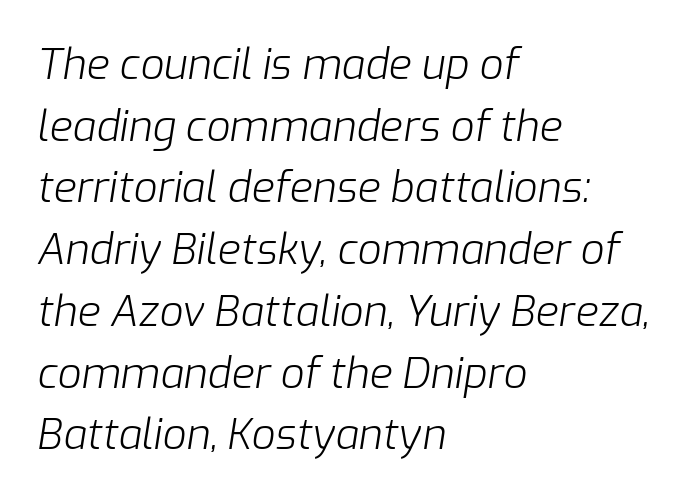
Inter-character spacing is left at the font's built-in metrics. Has an underline been added? It has not. The lines in this sample share a left origin and differ only in where they stop. Ink coverage per letter is moderate at most.
